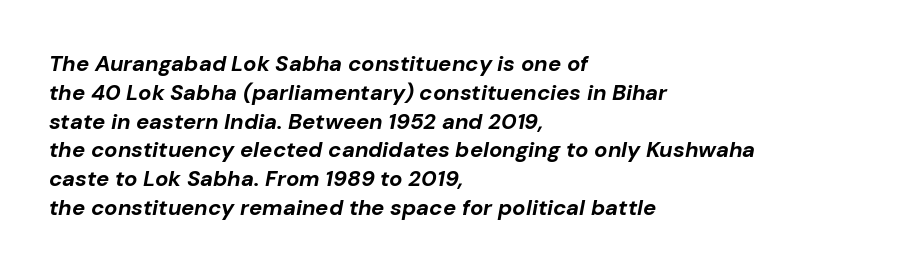
{"italic": "yes", "lean": "right", "slant_degrees": 10, "bold": "yes", "underline": "no", "align": "left", "line_spacing": "normal", "line_spacing_ratio": 1.31, "letter_spacing": "normal", "letter_spacing_em": 0.0, "glyph_px": 22}
